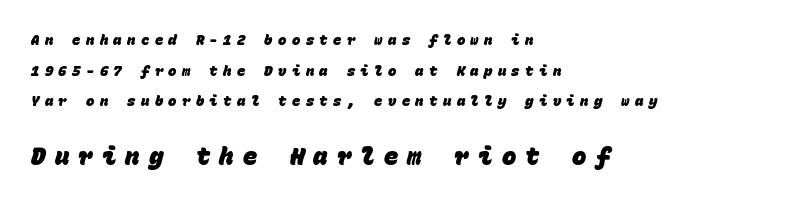
{"bold": "yes", "underline": "no", "align": "left", "line_spacing": "loose", "line_spacing_ratio": 2.18, "letter_spacing": "wide", "letter_spacing_em": 0.38, "larger_block": "second", "size_ratio": 1.71, "glyph_px": 24}
